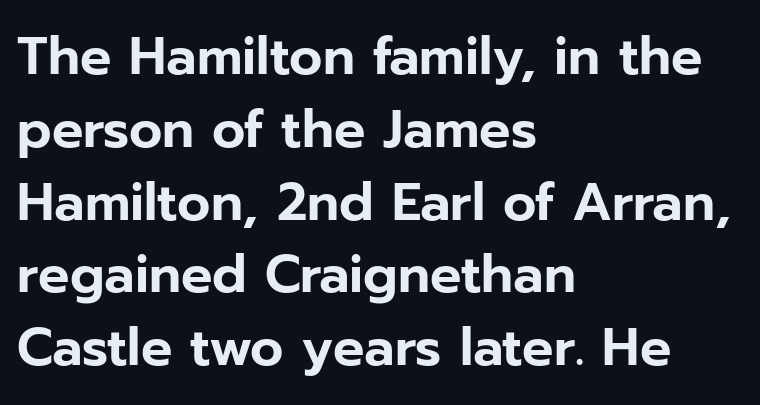
Q: Is the text italic (slanted)? A: No, it is upright.
Q: Is the typeface a serif or a sans-serif typeface? A: Sans-serif.
Q: Is the text underlined? A: No.
Q: How is the paragraph aligned? A: Left-aligned.
Q: Is the spacing between letters normal or unusually wide? A: Normal.
Q: Is the spacing between lines tight, normal or loose? A: Normal.
Q: Width (condensed, normal, or wide)? A: Normal.
Q: Stroke contrast? A: Low.
Q: x-height? A: Medium.
Q: Monospaced? A: No.
